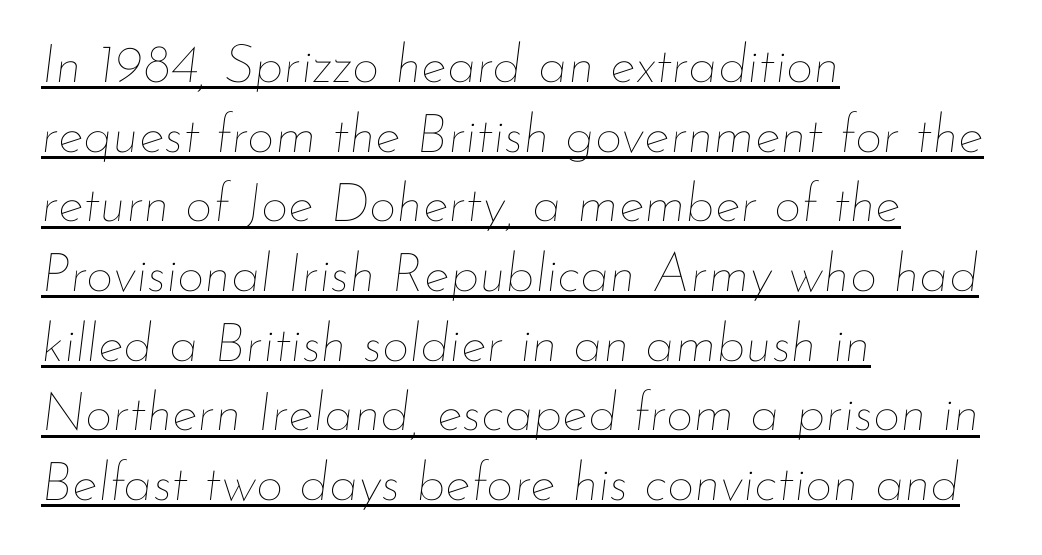
Q: Is the text bold? A: No.
Q: Is the text italic (slanted)? A: Yes, it leans right by about 7 degrees.
Q: Is the text underlined? A: Yes.
Q: How is the paragraph aligned? A: Left-aligned.
Q: Is the spacing between letters normal or unusually wide? A: Normal.
Q: Is the spacing between lines tight, normal or loose? A: Normal.
Q: Width (condensed, normal, or wide)? A: Normal.
Q: Stroke contrast? A: Low.
Q: x-height? A: Small.
Q: Monospaced? A: No.
